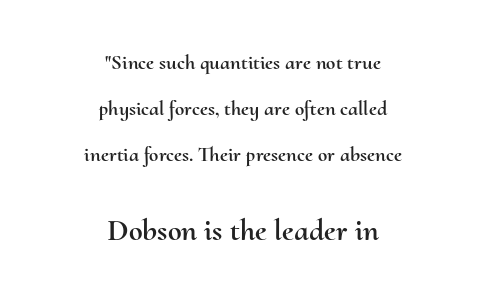
Q: Is the text italic (slanted)? A: No, it is upright.
Q: Is the text underlined? A: No.
Q: How is the paragraph aligned? A: Centered.
Q: Is the spacing between letters normal or unusually wide? A: Normal.
Q: Is the spacing between lines tight, normal or loose? A: Loose.
Q: Which block of text is set in a larger size, the first (top) or the second (bottom)? A: The second (bottom) one.
Q: Width (condensed, normal, or wide)? A: Normal.
Q: Stroke contrast? A: Medium.
Q: x-height? A: Small.
Q: Monospaced? A: No.
